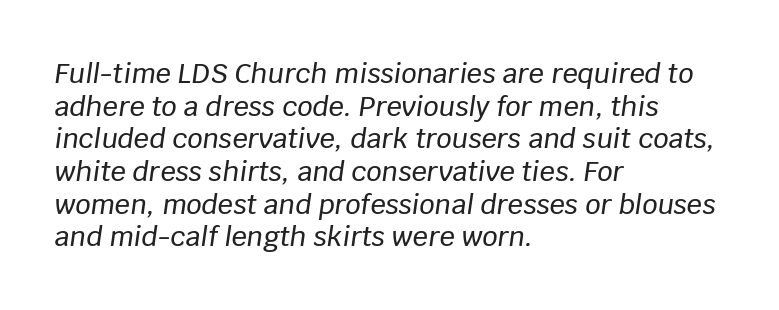
The image shows 27 px text type, italic (leaning right); set left-aligned, line spacing 1.21x, normal letter spacing, not underlined.
